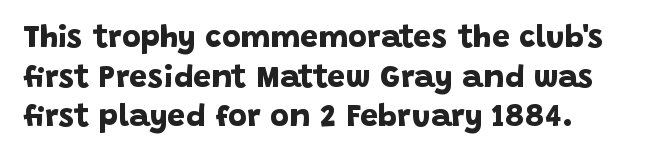
Left-aligned paragraph, ragged on the right. In terms of weight, the rendering is a true, heavy bold. This sample uses a sans-serif face. Think of a printed novel: that variable character pitch is what you see here.
